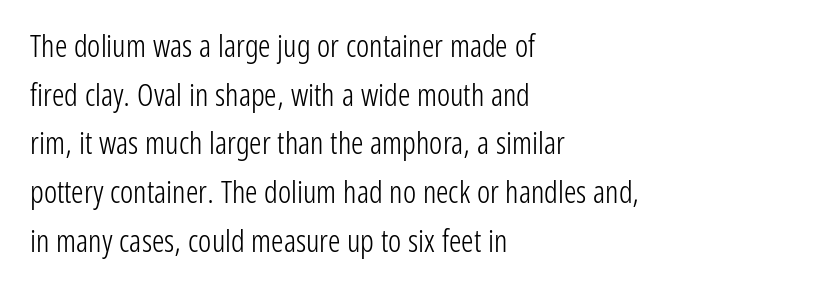
The image shows 31 px light, condensed sans-serif type, upright; set left-aligned, normal line spacing (1.57x), normal letter spacing, not underlined; low stroke contrast and a medium x-height.
